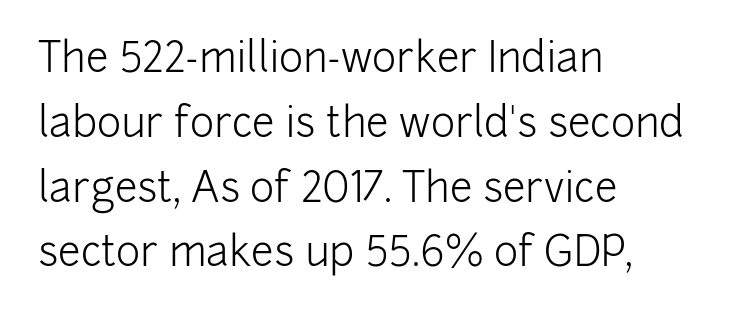
If you drew a line through each stem, it would be perfectly vertical. A typesetter would label this face a sans. Weight: in the light-to-regular range. Where is the straight margin? On the left. Looks like regular typesetting: each glyph gets only the width it needs.
